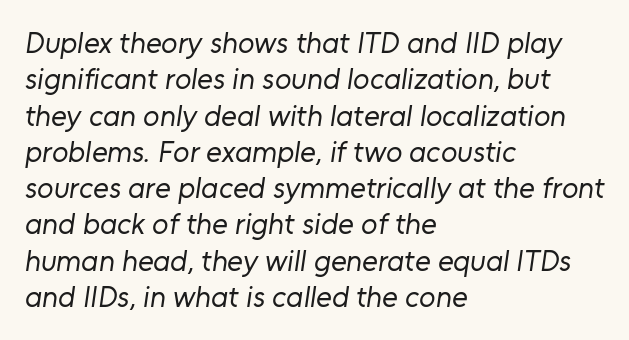
The image shows 30 px regular-weight sans-serif type; set left-aligned, line spacing 1.21x, normal letter spacing, not underlined; low stroke contrast and a medium x-height.
